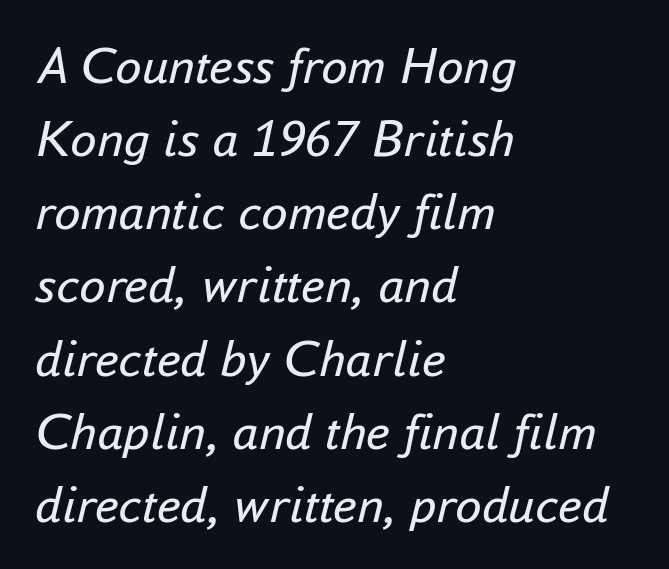
Is the type slanted? Yes — the strokes lean at a clear angle. Layout note: lines flush left. Honestly, the row spacing looks completely unremarkable. No chunkiness to these letters — they're not bold.
